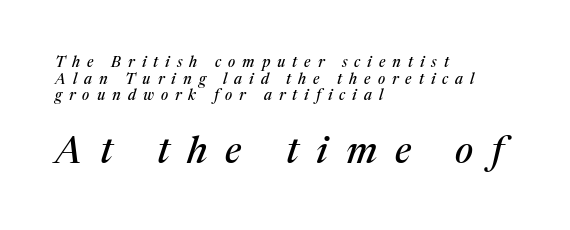
Q: Is the text italic (slanted)? A: Yes, it leans right by about 17 degrees.
Q: Is the typeface a serif or a sans-serif typeface? A: Serif.
Q: Is the text underlined? A: No.
Q: How is the paragraph aligned? A: Left-aligned.
Q: Is the spacing between letters normal or unusually wide? A: Unusually wide.
Q: Is the spacing between lines tight, normal or loose? A: Tight.
Q: Which block of text is set in a larger size, the first (top) or the second (bottom)? A: The second (bottom) one.
Q: Width (condensed, normal, or wide)? A: Normal.
Q: Stroke contrast? A: Medium.
Q: x-height? A: Medium.
Q: Monospaced? A: No.
